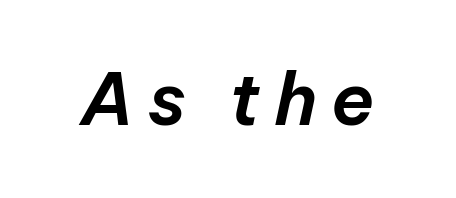
Posture: slanted. Each letter keeps its own natural width here, so spacing adapts to shape. The space beneath each line is pristine and unruled.
